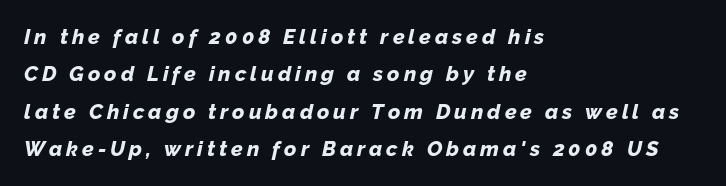
{"italic": "yes", "lean": "right", "slant_degrees": 12, "bold": "yes", "underline": "no", "align": "left", "line_spacing_ratio": 1.78, "glyph_px": 21}
